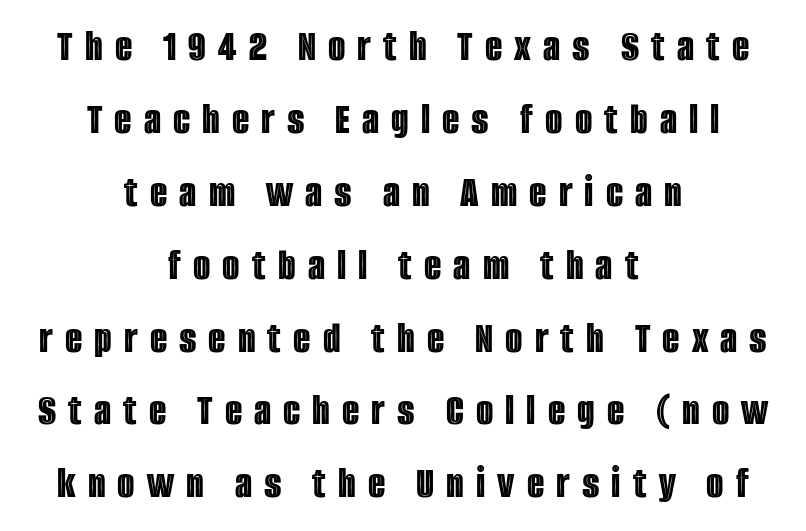
{"italic": "no", "width": "condensed", "x_height": "large", "monospaced": "no", "underline": "no", "align": "center", "line_spacing": "normal", "line_spacing_ratio": 1.62, "letter_spacing": "wide", "letter_spacing_em": 0.27, "glyph_px": 45}
